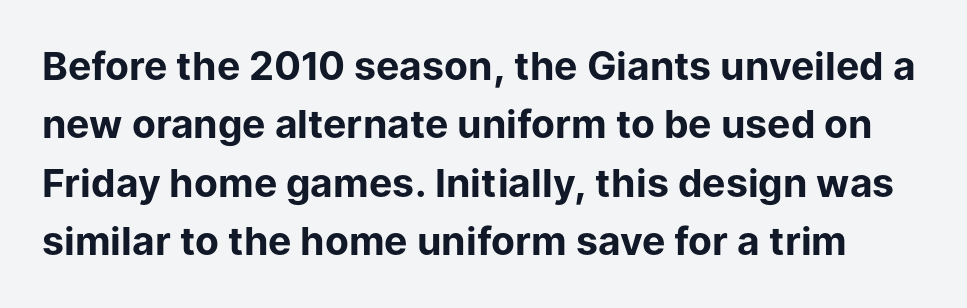
{"serif": "no", "italic": "no", "bold": "yes", "weight": "bold", "width": "normal", "stroke_contrast": "low", "x_height": "medium", "monospaced": "no", "underline": "no", "line_spacing": "normal", "line_spacing_ratio": 1.5, "letter_spacing": "normal", "letter_spacing_em": 0.0, "glyph_px": 39}
